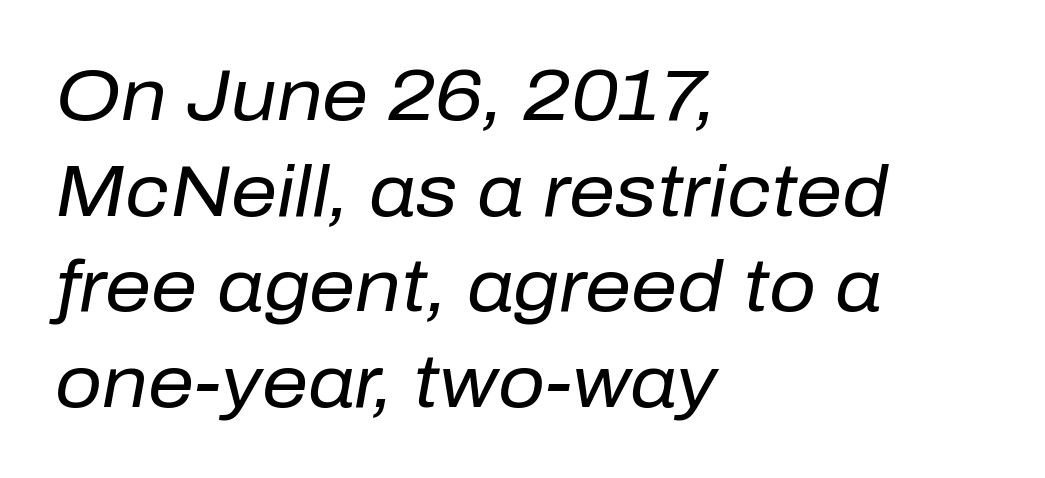
{"italic": "yes", "lean": "right", "slant_degrees": 10, "bold": "no", "weight": "regular", "width": "normal", "stroke_contrast": "low", "x_height": "medium", "monospaced": "no", "underline": "no", "align": "left", "line_spacing": "normal", "line_spacing_ratio": 1.31, "letter_spacing": "normal", "letter_spacing_em": 0.0, "glyph_px": 73}
